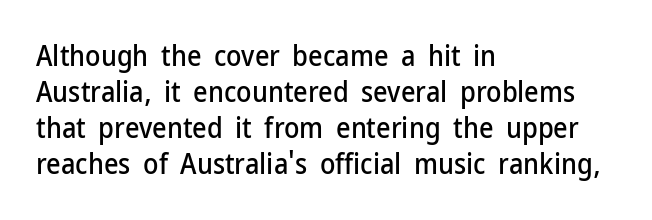
Q: Is the text italic (slanted)? A: No, it is upright.
Q: Is the typeface a serif or a sans-serif typeface? A: Sans-serif.
Q: Is the text underlined? A: No.
Q: How is the paragraph aligned? A: Left-aligned.
Q: Is the spacing between letters normal or unusually wide? A: Normal.
Q: Is the spacing between lines tight, normal or loose? A: Normal.
Q: Width (condensed, normal, or wide)? A: Normal.
Q: Stroke contrast? A: Low.
Q: x-height? A: Medium.
Q: Monospaced? A: No.
